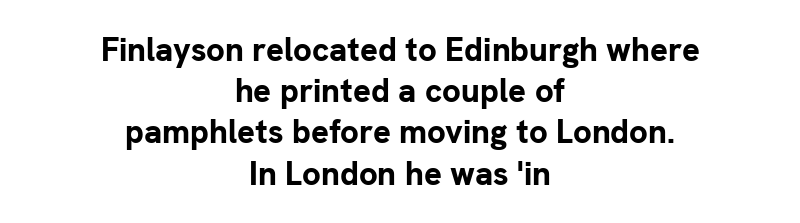
The image shows 33 px bold sans-serif type, upright; set centered, normal line spacing (1.25x), normal letter spacing, not underlined; low stroke contrast and a medium x-height.
